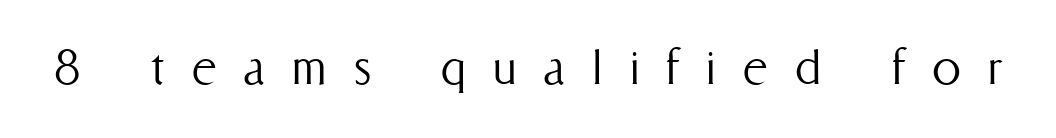
The words here are not underlined. Observe the wide spacing: letters keep a clear distance from each other. Heaviness? Minimal to ordinary, like unemphasized prose. Think of a printed novel: that variable character pitch is what you see here. The typography opts for an upright posture over an oblique one.
